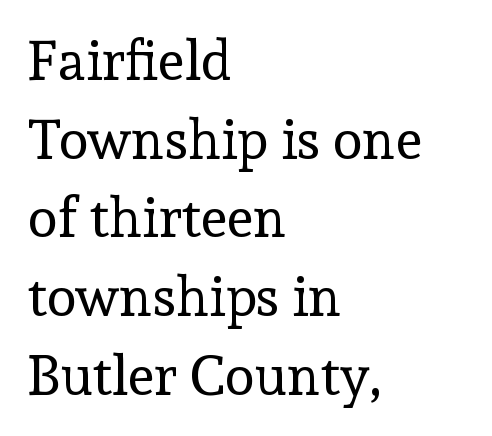
Q: Is the text bold? A: No.
Q: Is the text italic (slanted)? A: No, it is upright.
Q: Is the typeface a serif or a sans-serif typeface? A: Serif.
Q: Is the text underlined? A: No.
Q: How is the paragraph aligned? A: Left-aligned.
Q: Is the spacing between letters normal or unusually wide? A: Normal.
Q: Is the spacing between lines tight, normal or loose? A: Normal.
Q: Width (condensed, normal, or wide)? A: Normal.
Q: x-height? A: Medium.
Q: Monospaced? A: No.
